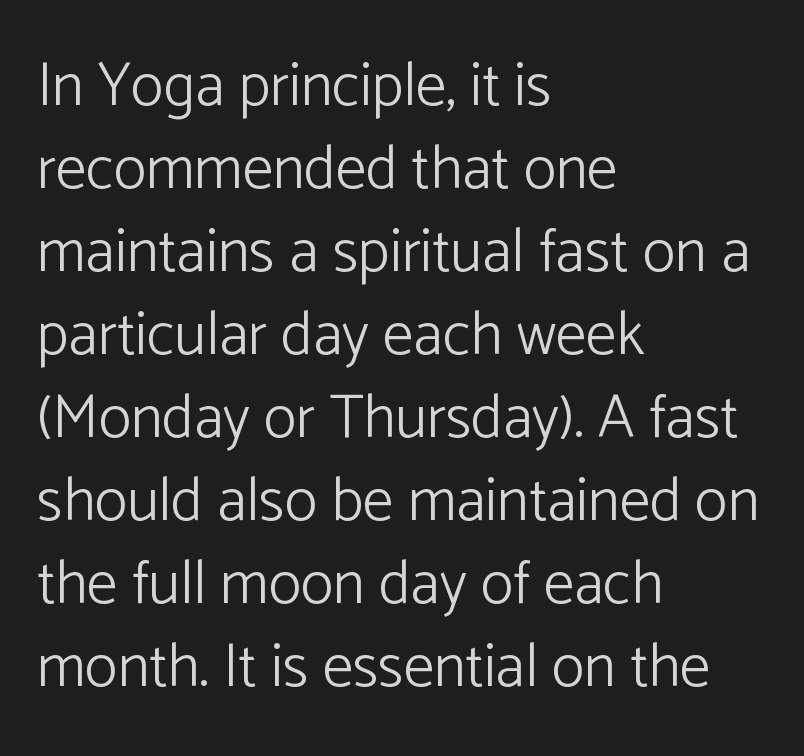
The image shows 61 px light sans-serif type, upright; set left-aligned, normal line spacing (1.36x), normal letter spacing, not underlined; low stroke contrast and a medium x-height.
